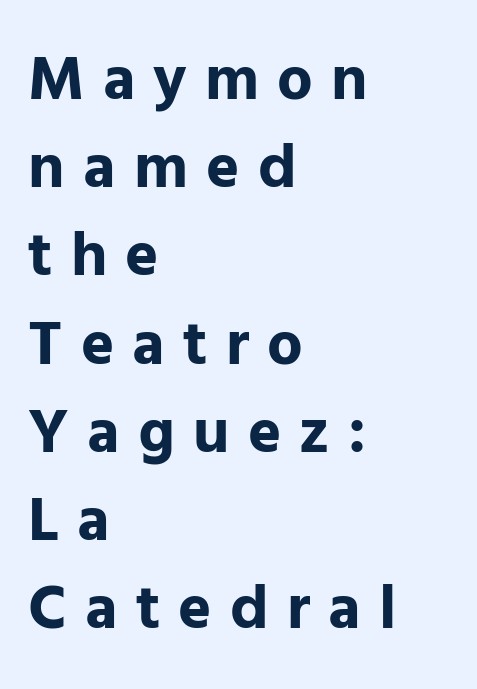
The compositor pushed each line to the left boundary. A typesetter would label this face a sans. The line-height multiplier appears to be the usual default. A typesetter would call this proportional, since set widths differ per character.
